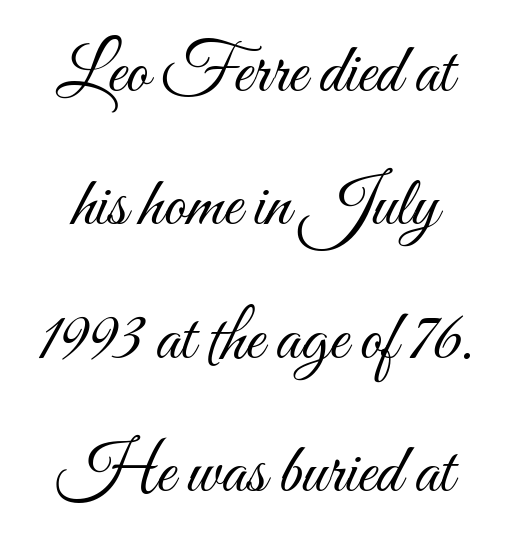
The image shows 71 px light, condensed type; set line spacing 1.88x, normal letter spacing, not underlined; medium stroke contrast and a small x-height.
